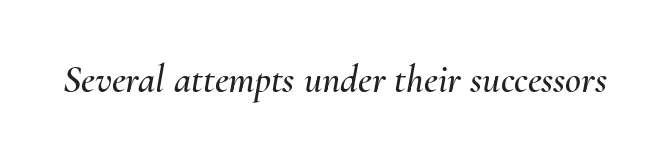
Q: Is the text italic (slanted)? A: Yes, it leans right by about 10 degrees.
Q: Is the text underlined? A: No.
Q: Is the spacing between letters normal or unusually wide? A: Normal.
Q: Width (condensed, normal, or wide)? A: Normal.
Q: Stroke contrast? A: Medium.
Q: x-height? A: Small.
Q: Monospaced? A: No.
